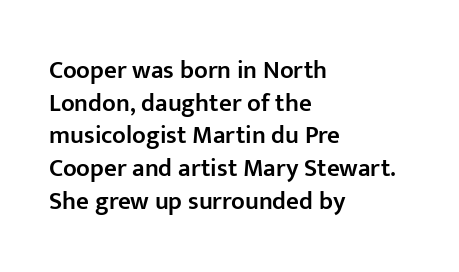
Q: Is the text bold? A: Semi-bold.
Q: Is the text italic (slanted)? A: No, it is upright.
Q: Is the text underlined? A: No.
Q: How is the paragraph aligned? A: Left-aligned.
Q: Is the spacing between letters normal or unusually wide? A: Normal.
Q: Is the spacing between lines tight, normal or loose? A: Normal.
